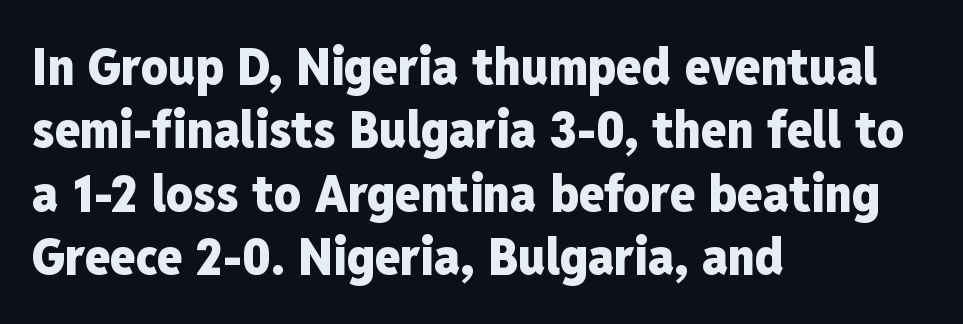
The image shows 52 px heavy, condensed sans-serif type, upright; set left-aligned, line spacing 1.22x, normal letter spacing, not underlined; low stroke contrast and a medium x-height.
